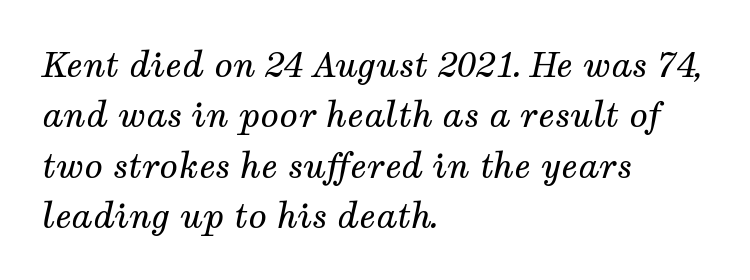
The image shows 34 px regular-weight serif type, italic (leaning right); set left-aligned, normal line spacing (1.48x), normal letter spacing, not underlined; medium stroke contrast and a medium x-height.
